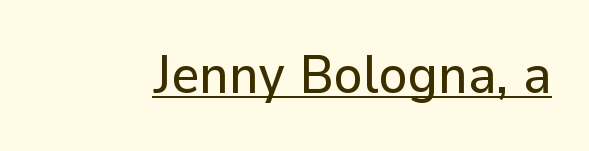
Q: Is the text italic (slanted)? A: No, it is upright.
Q: Is the typeface a serif or a sans-serif typeface? A: Sans-serif.
Q: Is the text underlined? A: Yes.
Q: Is the spacing between letters normal or unusually wide? A: Normal.
Q: Width (condensed, normal, or wide)? A: Normal.
Q: Stroke contrast? A: Low.
Q: x-height? A: Medium.
Q: Monospaced? A: No.
